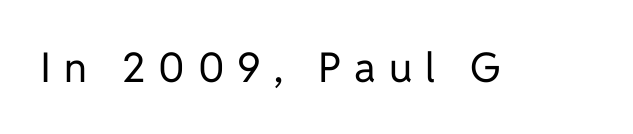
{"serif": "no", "italic": "no", "bold": "no", "weight": "regular", "width": "normal", "stroke_contrast": "low", "x_height": "medium", "monospaced": "no", "underline": "no", "letter_spacing": "wide", "letter_spacing_em": 0.31, "glyph_px": 41}
